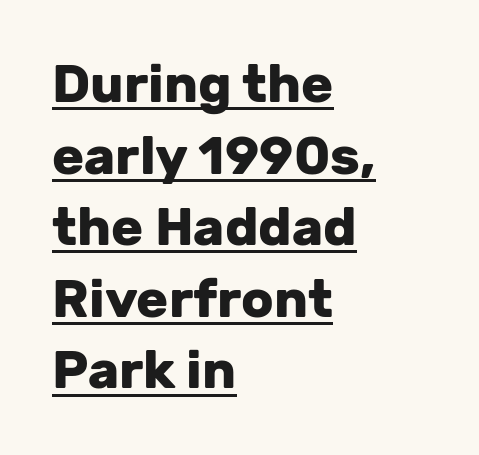
{"serif": "no", "italic": "no", "bold": "yes", "weight": "heavy", "width": "normal", "stroke_contrast": "low", "x_height": "medium", "monospaced": "no", "underline": "yes", "align": "left", "line_spacing": "normal", "line_spacing_ratio": 1.35, "letter_spacing": "normal", "letter_spacing_em": 0.0, "glyph_px": 53}
